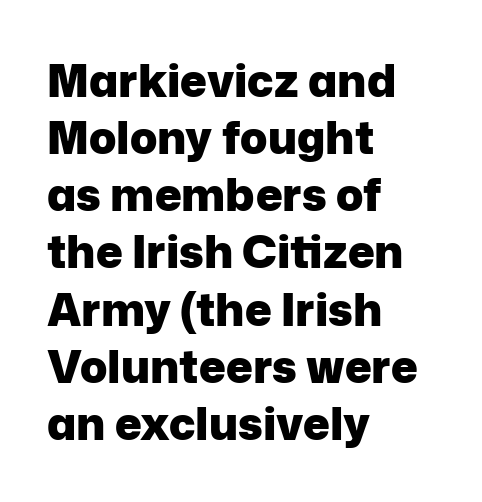
Here the glyphs are tracked normally, forming tight word shapes. Rendered with straight, roman letterforms. Letters rest on an invisible, unmarked baseline. Varying glyph widths throughout — classic text-font behaviour. Baseline-to-baseline distance is the conventional proportion of letter height.
